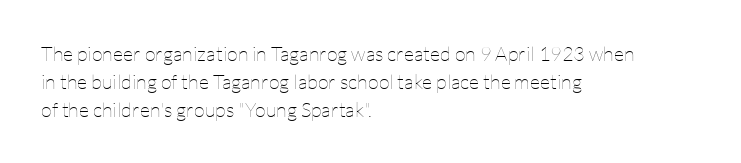
The image shows 20 px text type, upright; set left-aligned, normal line spacing (1.4x), normal letter spacing, not underlined.
